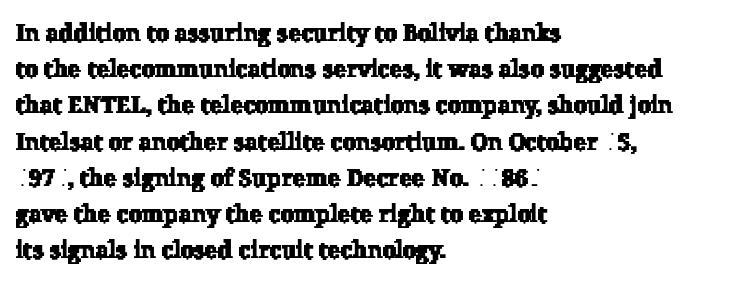
Each line starts at the same left margin while the right side varies. Leading matches the norm, producing a regular column. Words appear dense and cohesive because spacing is normal. The gap between lines stays unmarked.
